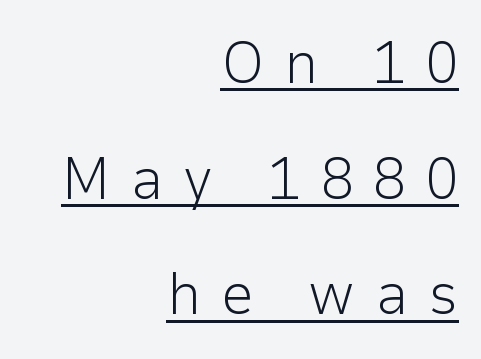
This is sans-serif lettering, the kind often seen on screens and signage. If you measured baseline to baseline, you'd find a long distance. The specimen includes a rule beneath the text block's lines. One-word summary of the alignment: right.
